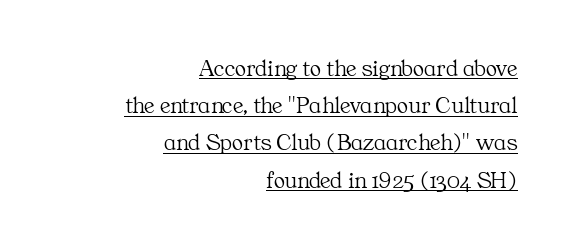
Bold? No — there's no thickening of the strokes. This sample uses plain, unmodified letter spacing. These lines were composed using upright roman letters. Layout note: lines flush right. The leading is moderate, giving the passage an even texture. The specimen includes a rule beneath the text block's lines.
